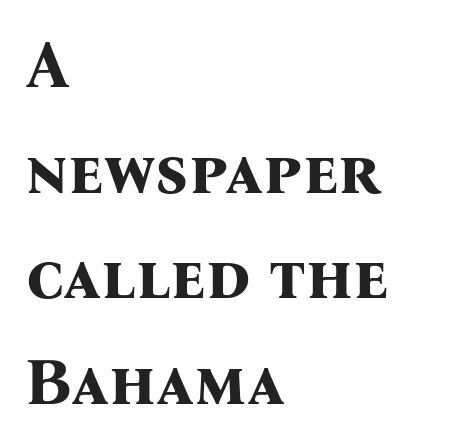
Every stem runs plumb, perpendicular to the baseline. Does the leading feel generous? No, just average. The compositor pushed each line to the left boundary. Notice how thick the strokes are: this is what a full bold looks like. Think of a printed novel: that variable character pitch is what you see here. The designer went with a serif here, giving each stem small feet.
